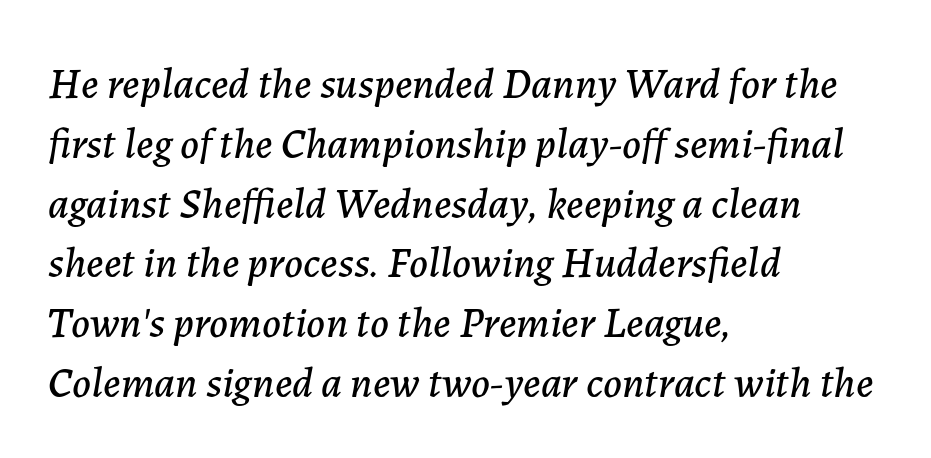
Q: Is the text italic (slanted)? A: Yes, it leans right by about 7 degrees.
Q: Is the text underlined? A: No.
Q: How is the paragraph aligned? A: Left-aligned.
Q: Is the spacing between letters normal or unusually wide? A: Normal.
Q: Is the spacing between lines tight, normal or loose? A: Normal.
Q: Width (condensed, normal, or wide)? A: Normal.
Q: Stroke contrast? A: Low.
Q: x-height? A: Medium.
Q: Monospaced? A: No.
